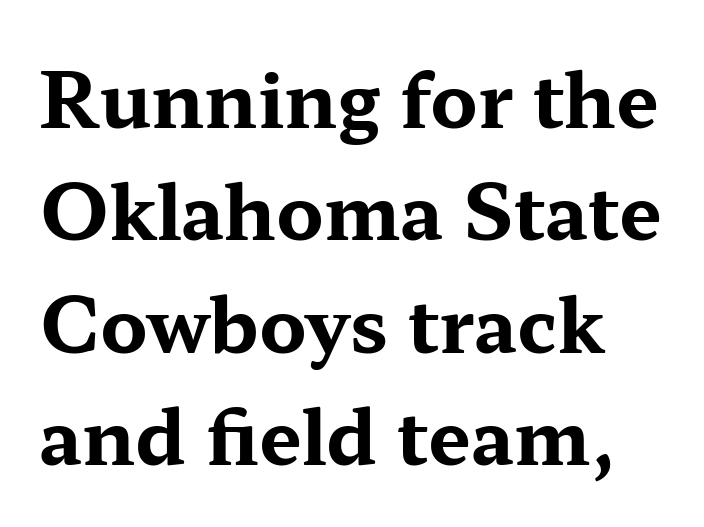
{"serif": "yes", "italic": "no", "bold": "yes", "weight": "bold", "width": "wide", "stroke_contrast": "medium", "x_height": "medium", "monospaced": "no", "underline": "no", "line_spacing": "normal", "line_spacing_ratio": 1.48, "letter_spacing": "normal", "letter_spacing_em": 0.0, "glyph_px": 76}
